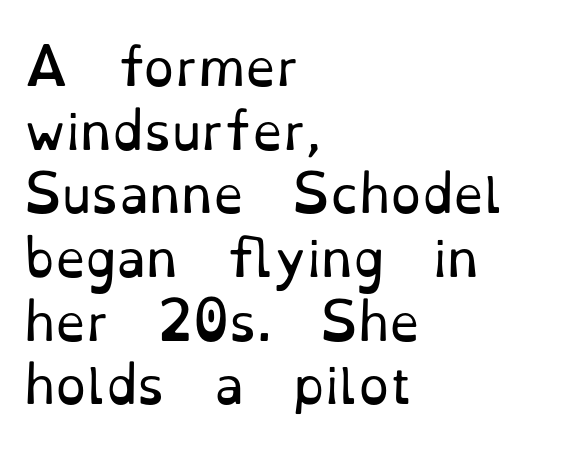
{"italic": "no", "bold": "no", "weight": "regular", "width": "normal", "stroke_contrast": "low", "x_height": "small", "monospaced": "no", "underline": "no", "align": "left", "line_spacing": "normal", "line_spacing_ratio": 1.3, "letter_spacing": "normal", "letter_spacing_em": 0.0, "glyph_px": 49}
